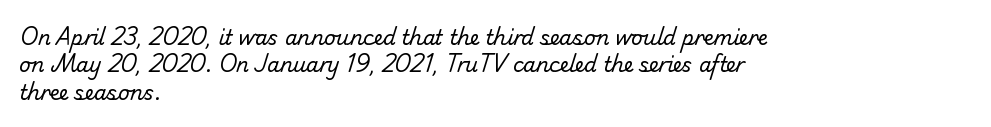
Heaviness? Minimal to ordinary, like unemphasized prose. The passage shown has conventional tracking throughout. Glance below the letters and you will spot only blank space. These lines stack with their left ends in a neat column.
